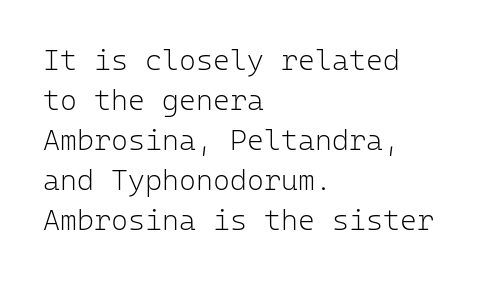
{"serif": "no", "italic": "no", "bold": "no", "weight": "light", "width": "normal", "stroke_contrast": "low", "x_height": "medium", "monospaced": "yes", "underline": "no", "align": "left", "line_spacing": "normal", "line_spacing_ratio": 1.38, "letter_spacing": "normal", "letter_spacing_em": 0.0, "glyph_px": 29}
